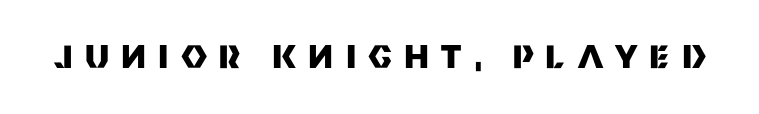
Looks like regular typesetting: each glyph gets only the width it needs. A bare baseline throughout the passage. Note: no serifs on the glyphs. Words appear elongated and porous because spacing is wide.
